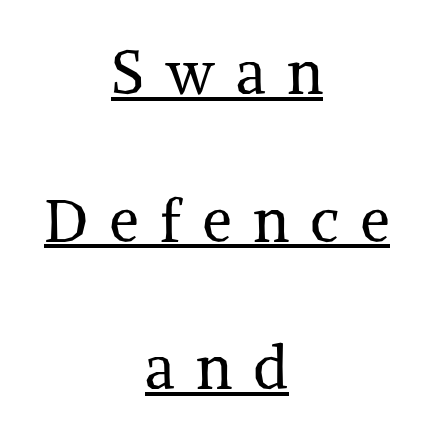
{"serif": "yes", "italic": "no", "bold": "no", "weight": "regular", "width": "normal", "stroke_contrast": "medium", "x_height": "medium", "monospaced": "no", "underline": "yes", "align": "center", "line_spacing": "loose", "line_spacing_ratio": 2.46, "letter_spacing": "wide", "letter_spacing_em": 0.35, "glyph_px": 60}
